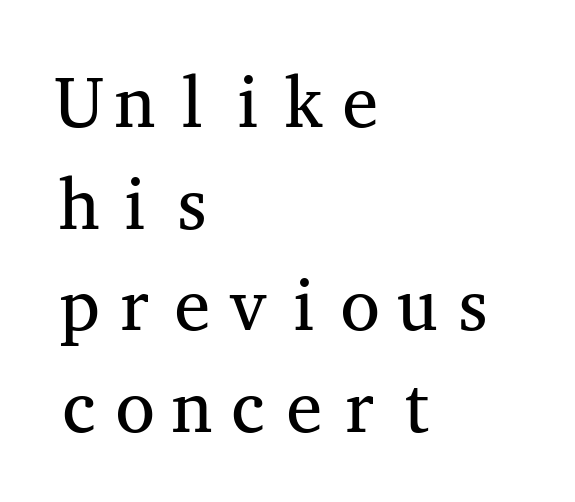
{"serif": "yes", "italic": "no", "bold": "no", "weight": "regular", "width": "wide", "stroke_contrast": "medium", "x_height": "medium", "monospaced": "yes", "underline": "no", "align": "left", "line_spacing": "normal", "line_spacing_ratio": 1.41, "letter_spacing": "normal", "letter_spacing_em": 0.0, "glyph_px": 72}
